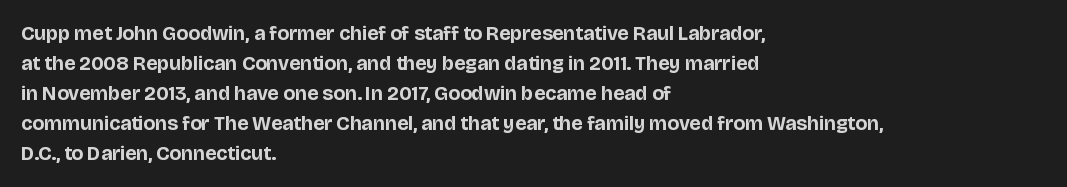
Q: Is the text bold? A: Yes.
Q: Is the text italic (slanted)? A: No, it is upright.
Q: Is the text underlined? A: No.
Q: How is the paragraph aligned? A: Left-aligned.
Q: Is the spacing between letters normal or unusually wide? A: Normal.
Q: Is the spacing between lines tight, normal or loose? A: Normal.
